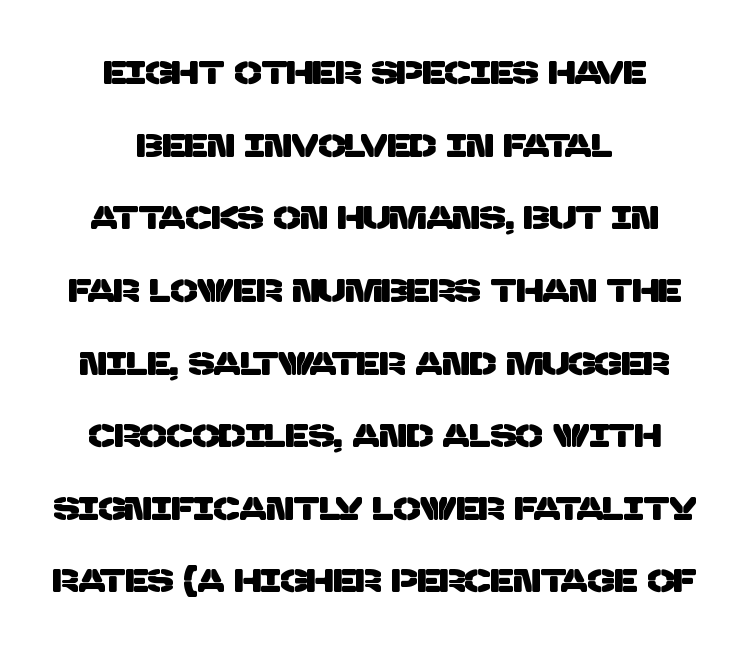
The image shows 32 px sans-serif type; set centered, loose line spacing (2.27x), normal letter spacing, not underlined; low stroke contrast and a large x-height.
